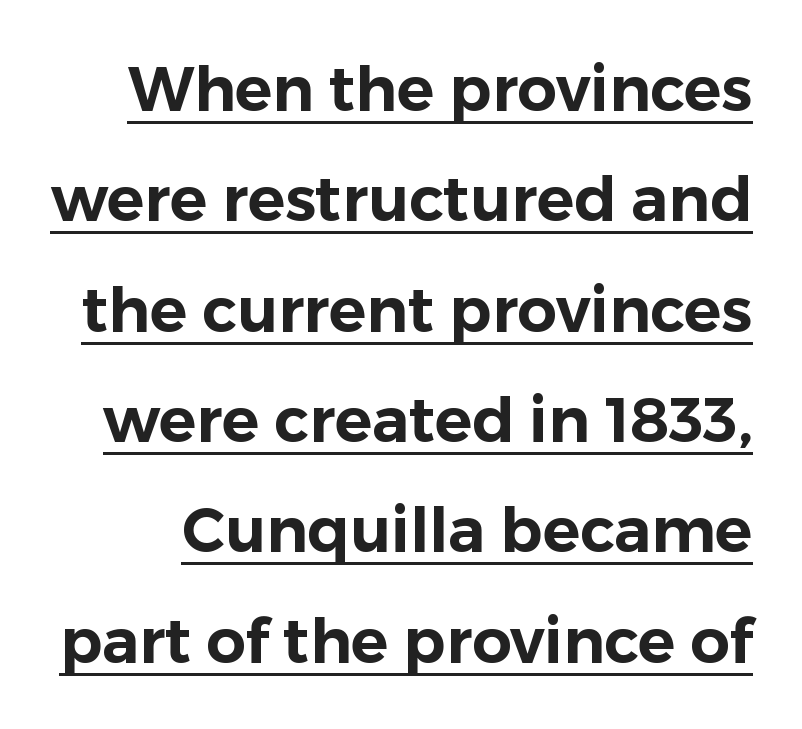
Honestly, the underline is the first thing you notice here. The characters display no serif detailing; their extremities are plain. Observe the ordinary spacing: letters are neighbours, not strangers. Proportional: the letters do not fall into vertical columns. Style check: upright.
